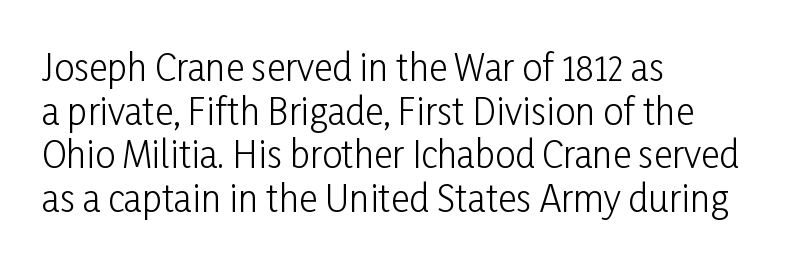
{"serif": "no", "italic": "no", "bold": "no", "weight": "light", "width": "condensed", "stroke_contrast": "low", "x_height": "medium", "monospaced": "no", "underline": "no", "align": "left", "line_spacing_ratio": 1.21, "letter_spacing": "normal", "letter_spacing_em": 0.0, "glyph_px": 36}
